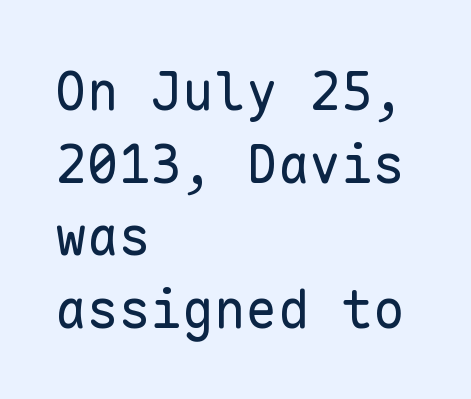
The image shows 53 px regular-weight sans-serif type, upright, monospaced; set left-aligned, normal line spacing (1.37x), normal letter spacing, not underlined; low stroke contrast and a medium x-height.
